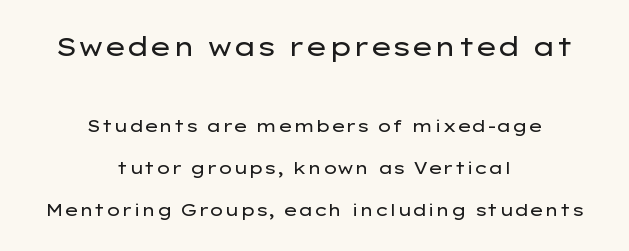
Baseline-to-baseline distance is far greater than the letter height. Visually the block forms a symmetrical silhouette, jagged on both flanks. Is the type heavy? It reads as light-to-regular instead. These lines were composed using upright roman letters.
